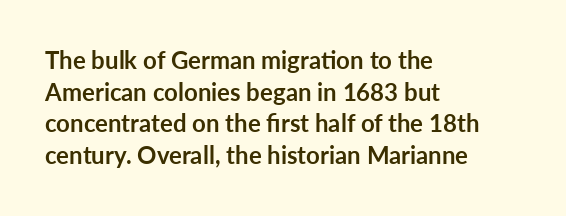
Honestly, the letter spacing is just normal — you wouldn't notice it. One glance says typical: line gaps are just what's usual. These lines stack with their left ends in a neat column. The type sits square on the baseline with zero lean. Descender tails drop into unmarked territory. How heavy is the stroke? Heavy — this is a bold.
